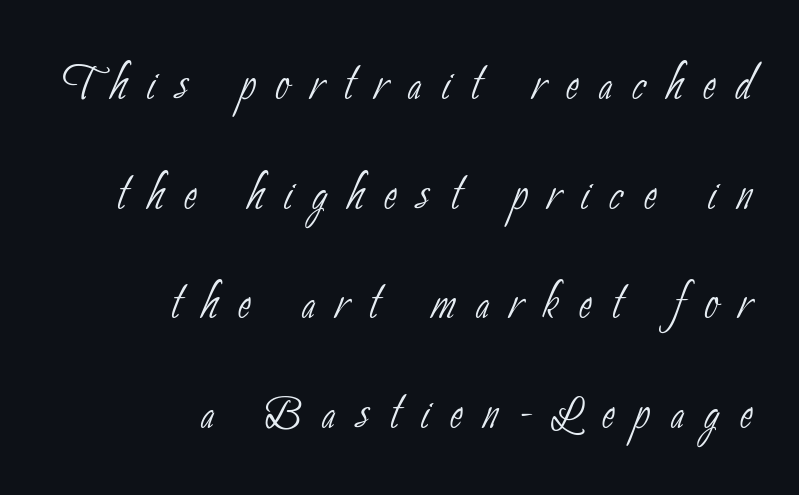
The image shows 62 px thin, condensed sans-serif type; set right-aligned, line spacing 1.77x, unusually wide letter spacing (+0.33 em), not underlined; low stroke contrast and a small x-height.
